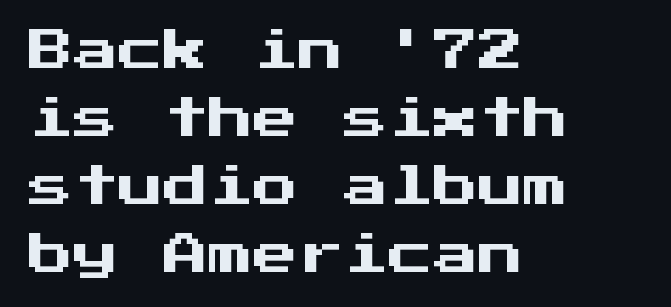
The face used here is monospaced, like something from a code editor. These lines are composed in type without serifs. The gaps between neighbouring characters are ordinary and unremarkable. Unmarked baselines from the first word to the last. Vertical strokes here are truly vertical. One glance says typical: line gaps are just what's usual.
